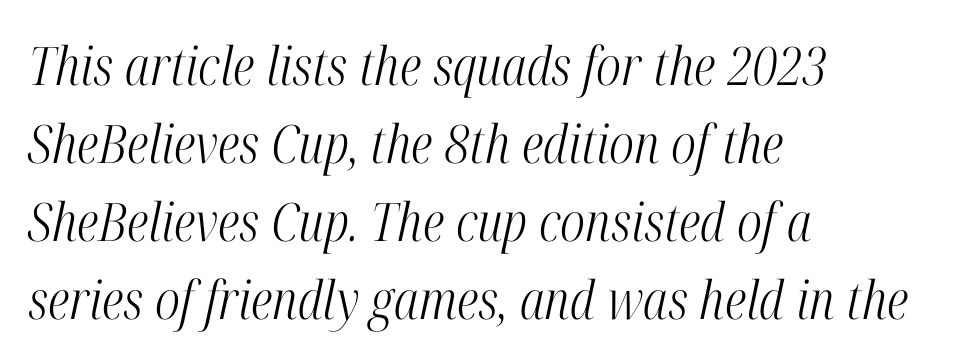
{"serif": "yes", "italic": "yes", "lean": "right", "slant_degrees": 12, "bold": "no", "weight": "light", "width": "condensed", "stroke_contrast": "high", "x_height": "medium", "monospaced": "no", "underline": "no", "align": "left", "line_spacing": "normal", "line_spacing_ratio": 1.47, "letter_spacing": "normal", "letter_spacing_em": 0.0, "glyph_px": 53}
